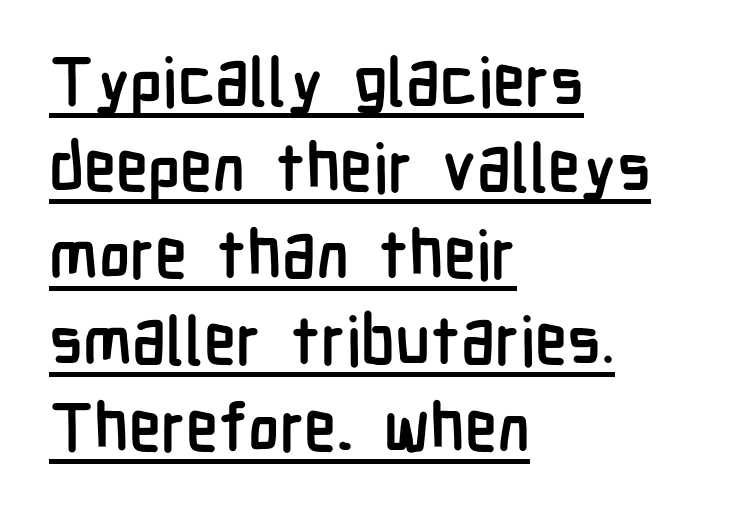
Q: Is the text bold? A: Yes.
Q: Is the text italic (slanted)? A: No, it is upright.
Q: Is the typeface a serif or a sans-serif typeface? A: Sans-serif.
Q: Is the text underlined? A: Yes.
Q: How is the paragraph aligned? A: Left-aligned.
Q: Is the spacing between letters normal or unusually wide? A: Normal.
Q: Is the spacing between lines tight, normal or loose? A: Normal.
Q: Width (condensed, normal, or wide)? A: Condensed.
Q: Stroke contrast? A: Low.
Q: x-height? A: Medium.
Q: Monospaced? A: No.
